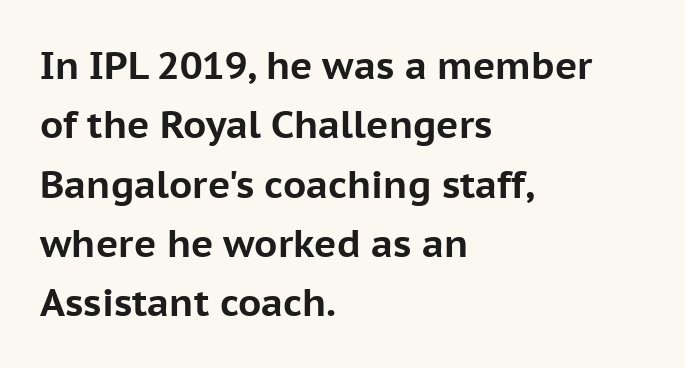
The image shows 38 px bold sans-serif type, upright; set left-aligned, normal line spacing (1.56x), normal letter spacing, not underlined; low stroke contrast and a medium x-height.
